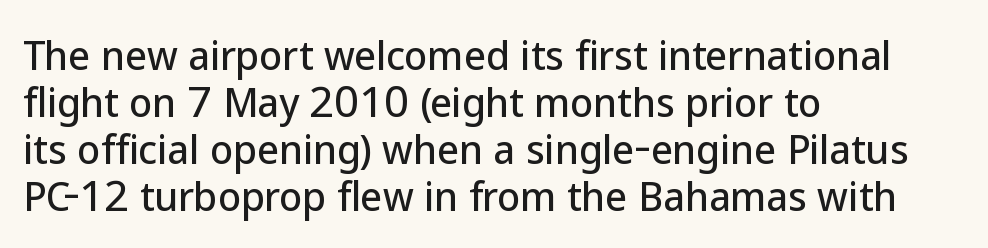
The font family rendered here belongs to the sans-serif group. In terms of posture, this sample is upright. Check the space under the baseline: it is left empty. Varying glyph widths throughout — classic text-font behaviour.
